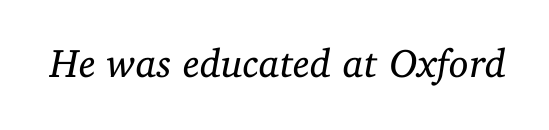
{"serif": "yes", "italic": "yes", "lean": "right", "slant_degrees": 11, "bold": "no", "weight": "regular", "width": "normal", "stroke_contrast": "low", "x_height": "medium", "monospaced": "no", "underline": "no", "letter_spacing": "normal", "letter_spacing_em": 0.0, "glyph_px": 40}
